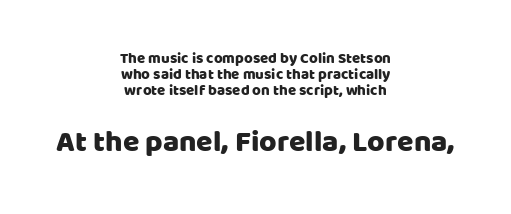
Q: Is the text italic (slanted)? A: No, it is upright.
Q: Is the typeface a serif or a sans-serif typeface? A: Sans-serif.
Q: Is the text underlined? A: No.
Q: How is the paragraph aligned? A: Centered.
Q: Is the spacing between letters normal or unusually wide? A: Normal.
Q: Is the spacing between lines tight, normal or loose? A: Tight.
Q: Which block of text is set in a larger size, the first (top) or the second (bottom)? A: The second (bottom) one.
Q: Width (condensed, normal, or wide)? A: Normal.
Q: Stroke contrast? A: Low.
Q: x-height? A: Large.
Q: Monospaced? A: No.
